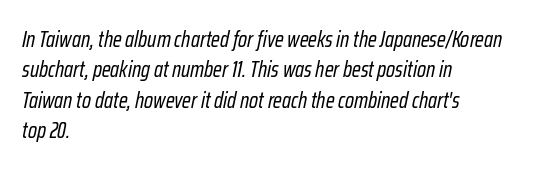
Q: Is the text bold? A: No.
Q: Is the text italic (slanted)? A: Yes, it leans right by about 12 degrees.
Q: Is the text underlined? A: No.
Q: How is the paragraph aligned? A: Left-aligned.
Q: Is the spacing between letters normal or unusually wide? A: Normal.
Q: Is the spacing between lines tight, normal or loose? A: Normal.
